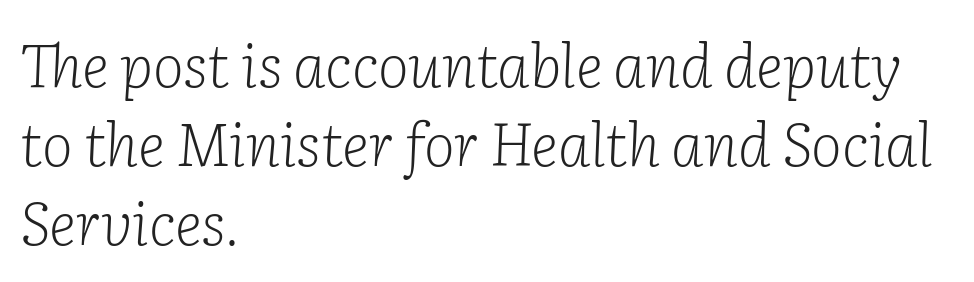
The image shows 59 px light serif type, italic (leaning right); set left-aligned, normal line spacing (1.34x), normal letter spacing, not underlined; low stroke contrast and a medium x-height.
